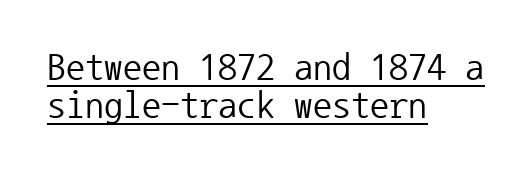
Q: Is the text bold? A: No.
Q: Is the text italic (slanted)? A: No, it is upright.
Q: Is the typeface a serif or a sans-serif typeface? A: Sans-serif.
Q: Is the text underlined? A: Yes.
Q: How is the paragraph aligned? A: Left-aligned.
Q: Is the spacing between letters normal or unusually wide? A: Normal.
Q: Is the spacing between lines tight, normal or loose? A: Tight.
Q: Width (condensed, normal, or wide)? A: Normal.
Q: Stroke contrast? A: Low.
Q: x-height? A: Medium.
Q: Monospaced? A: Yes.
